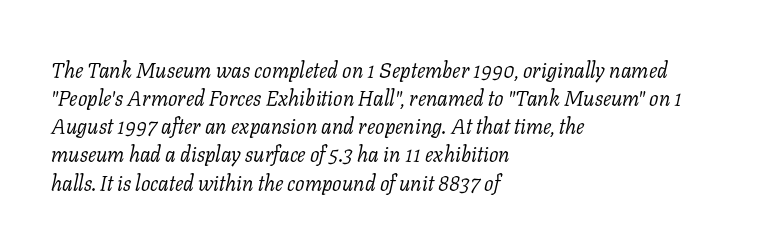
The image shows 21 px text type, italic (leaning right); set left-aligned, normal line spacing (1.34x), normal letter spacing, not underlined.
